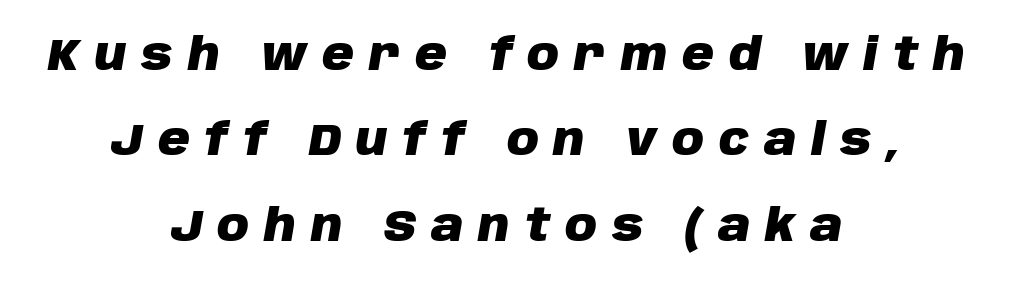
{"italic": "yes", "lean": "right", "slant_degrees": 10, "bold": "yes", "weight": "heavy", "width": "normal", "stroke_contrast": "low", "x_height": "large", "monospaced": "no", "underline": "no", "align": "center", "line_spacing": "loose", "line_spacing_ratio": 1.94, "letter_spacing": "wide", "letter_spacing_em": 0.34, "glyph_px": 44}
